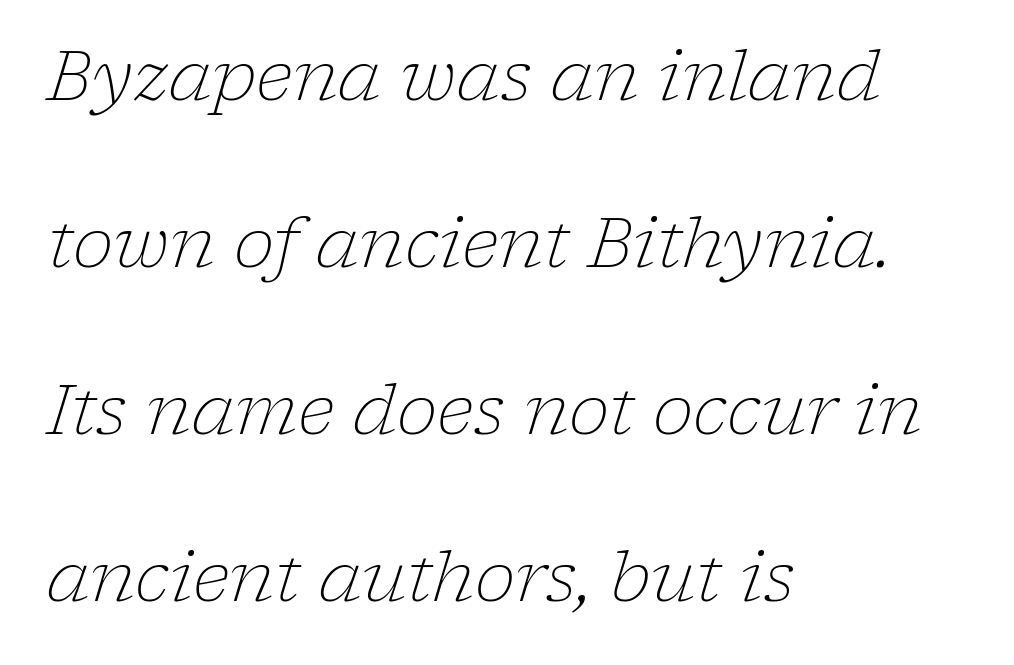
{"serif": "yes", "italic": "yes", "lean": "right", "slant_degrees": 17, "bold": "no", "weight": "light", "width": "normal", "stroke_contrast": "low", "x_height": "medium", "monospaced": "no", "underline": "no", "align": "left", "line_spacing": "loose", "line_spacing_ratio": 2.42, "letter_spacing": "normal", "letter_spacing_em": 0.0, "glyph_px": 69}
